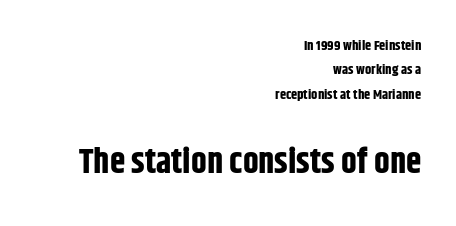
{"serif": "no", "italic": "no", "bold": "yes", "weight": "bold", "width": "condensed", "stroke_contrast": "low", "x_height": "large", "monospaced": "no", "underline": "no", "align": "right", "line_spacing_ratio": 1.74, "letter_spacing": "normal", "letter_spacing_em": 0.0, "larger_block": "second", "size_ratio": 2.5, "glyph_px": 35}
